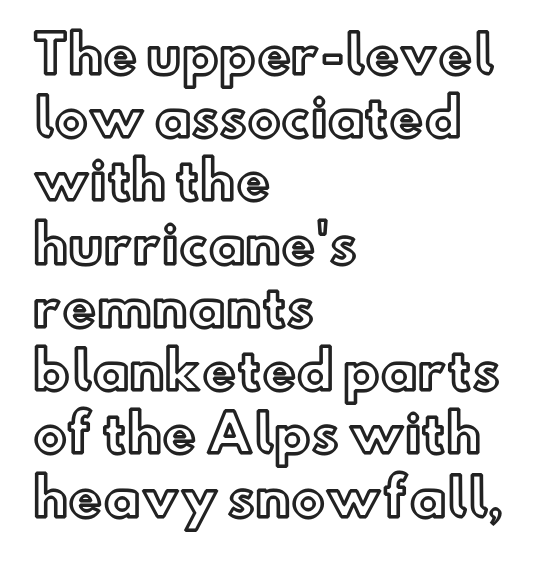
The image shows 51 px text type, upright; set left-aligned, line spacing 1.24x, normal letter spacing, not underlined; a small x-height.
